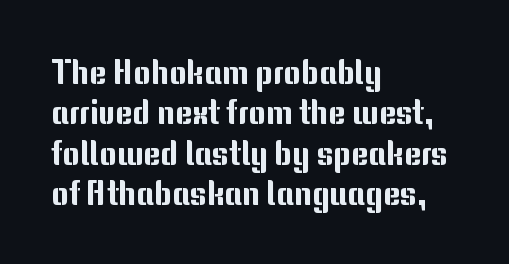
{"serif": "no", "italic": "no", "width": "normal", "stroke_contrast": "medium", "x_height": "medium", "monospaced": "no", "underline": "no", "align": "left", "line_spacing_ratio": 1.22, "letter_spacing": "normal", "letter_spacing_em": 0.0, "glyph_px": 33}
